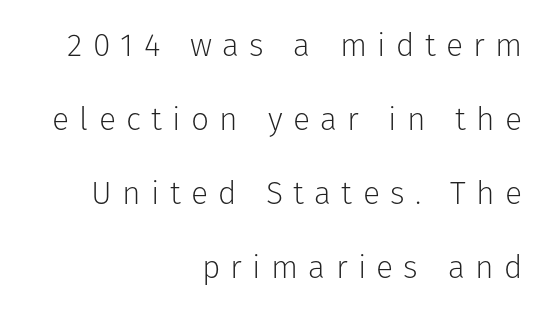
The image shows 32 px light sans-serif type, upright; set right-aligned, loose line spacing (2.31x), unusually wide letter spacing (+0.32 em), not underlined; low stroke contrast and a medium x-height.
